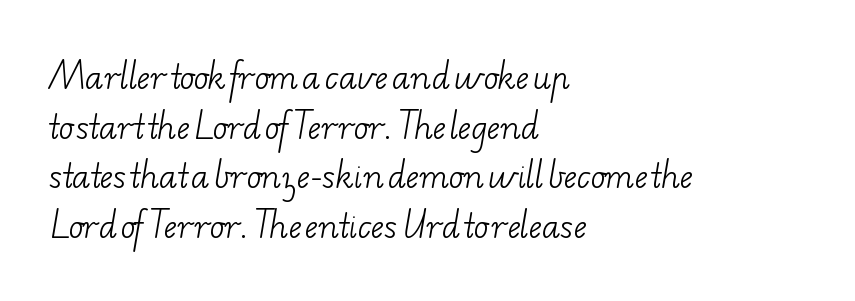
Q: Is the text bold? A: No.
Q: Is the typeface a serif or a sans-serif typeface? A: Serif.
Q: Is the text underlined? A: No.
Q: How is the paragraph aligned? A: Left-aligned.
Q: Is the spacing between letters normal or unusually wide? A: Normal.
Q: Is the spacing between lines tight, normal or loose? A: Normal.
Q: Width (condensed, normal, or wide)? A: Wide.
Q: Stroke contrast? A: Low.
Q: x-height? A: Small.
Q: Monospaced? A: No.
